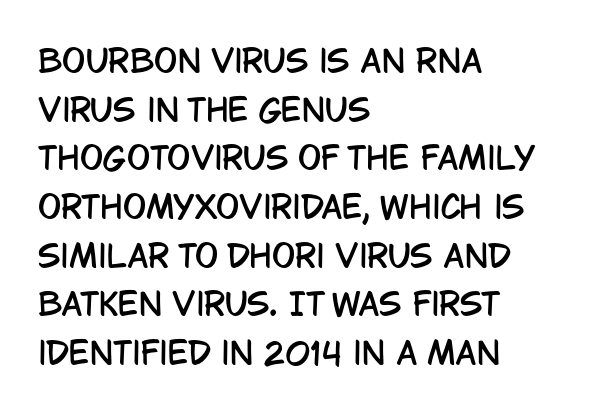
{"serif": "no", "italic": "no", "width": "condensed", "stroke_contrast": "low", "x_height": "large", "monospaced": "no", "underline": "no", "align": "left", "line_spacing": "normal", "line_spacing_ratio": 1.57, "letter_spacing": "normal", "letter_spacing_em": 0.0, "glyph_px": 31}
